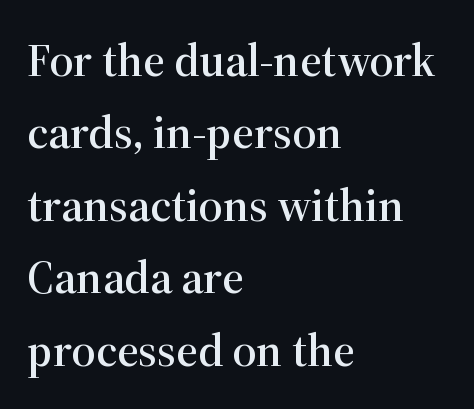
{"serif": "yes", "italic": "no", "width": "normal", "stroke_contrast": "high", "x_height": "medium", "monospaced": "no", "underline": "no", "align": "left", "line_spacing": "normal", "line_spacing_ratio": 1.54, "letter_spacing": "normal", "letter_spacing_em": 0.0, "glyph_px": 47}
